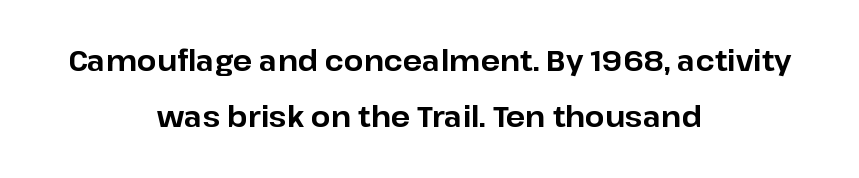
The image shows 28 px bold sans-serif type, upright; set centered, loose line spacing (2.01x), normal letter spacing, not underlined; low stroke contrast and a medium x-height.
